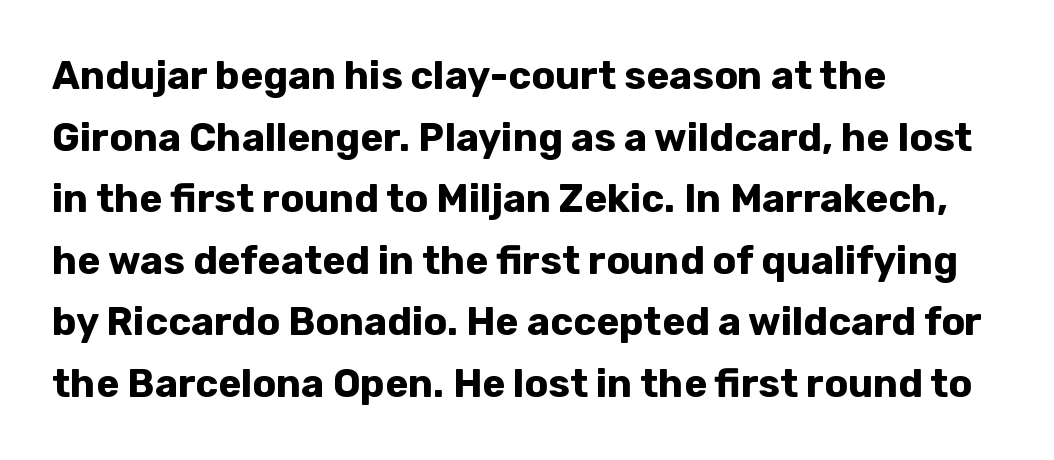
The image shows 39 px bold sans-serif type, upright; set left-aligned, normal line spacing (1.58x), normal letter spacing, not underlined; low stroke contrast and a medium x-height.
